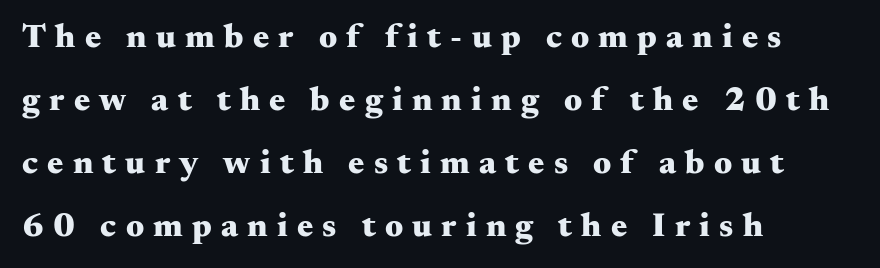
The image shows 34 px heavy, wide serif type, upright; set left-aligned, line spacing 1.85x, unusually wide letter spacing (+0.27 em), not underlined; medium stroke contrast and a small x-height.
